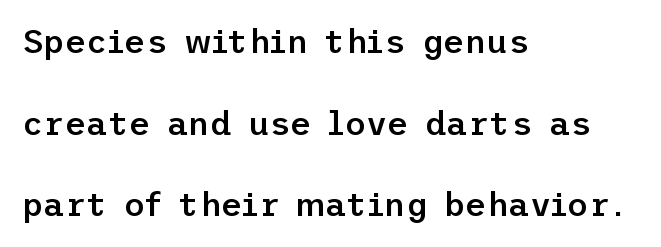
{"serif": "no", "italic": "no", "bold": "semi", "weight": "semibold", "width": "normal", "stroke_contrast": "low", "x_height": "medium", "underline": "no", "align": "left", "line_spacing": "loose", "line_spacing_ratio": 2.47, "letter_spacing": "normal", "letter_spacing_em": 0.0, "glyph_px": 33}
